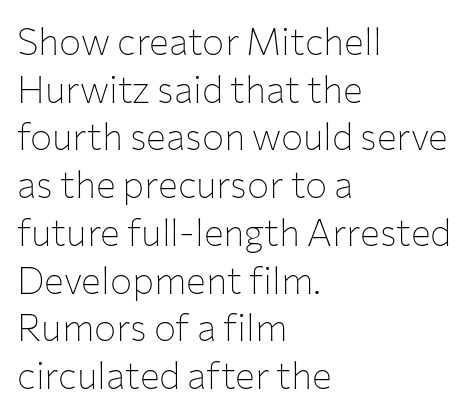
Q: Is the text bold? A: No.
Q: Is the text italic (slanted)? A: No, it is upright.
Q: Is the typeface a serif or a sans-serif typeface? A: Sans-serif.
Q: Is the text underlined? A: No.
Q: How is the paragraph aligned? A: Left-aligned.
Q: Is the spacing between letters normal or unusually wide? A: Normal.
Q: Is the spacing between lines tight, normal or loose? A: Normal.
Q: Width (condensed, normal, or wide)? A: Normal.
Q: Stroke contrast? A: Low.
Q: x-height? A: Medium.
Q: Monospaced? A: No.
